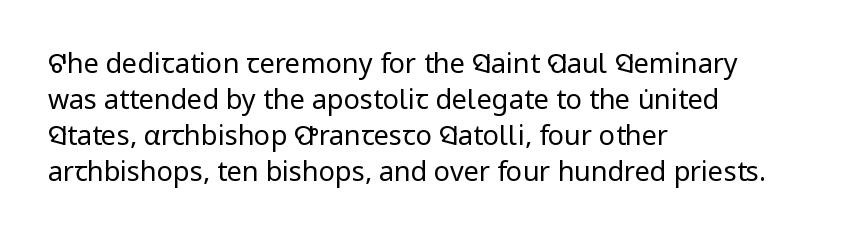
The image shows 27 px text type, upright; set left-aligned, normal line spacing (1.33x), normal letter spacing, not underlined.
